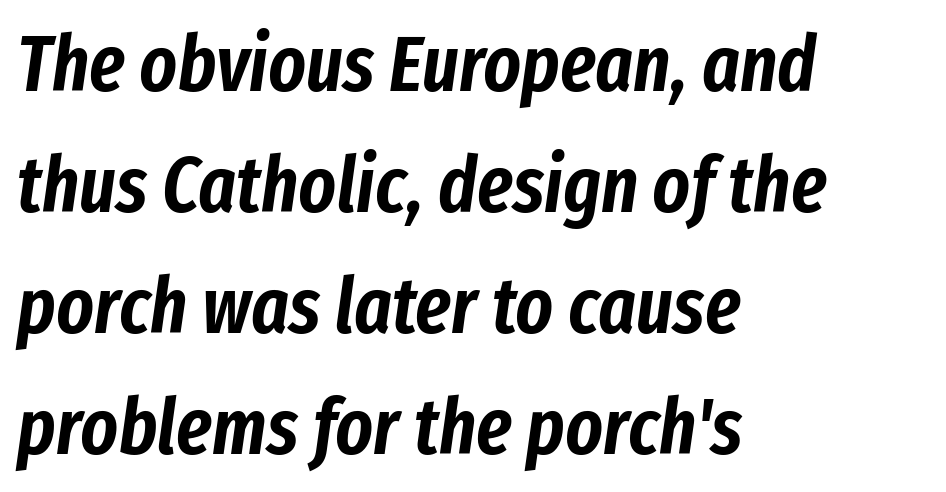
Q: Is the text italic (slanted)? A: Yes, it leans right by about 8 degrees.
Q: Is the text underlined? A: No.
Q: How is the paragraph aligned? A: Left-aligned.
Q: Is the spacing between letters normal or unusually wide? A: Normal.
Q: Is the spacing between lines tight, normal or loose? A: Normal.
Q: Width (condensed, normal, or wide)? A: Condensed.
Q: Stroke contrast? A: Low.
Q: x-height? A: Medium.
Q: Monospaced? A: No.
